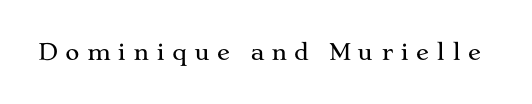
Q: Is the text italic (slanted)? A: No, it is upright.
Q: Is the text underlined? A: No.
Q: Is the spacing between letters normal or unusually wide? A: Unusually wide.
